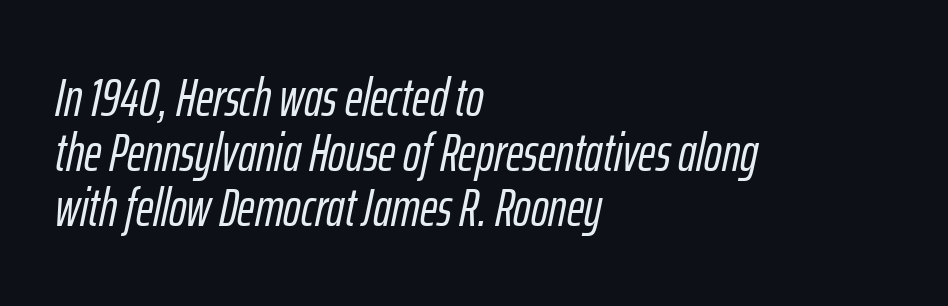
The image shows 53 px condensed type, italic (leaning right); set left-aligned, tight line spacing (1.04x), normal letter spacing, not underlined; low stroke contrast and a medium x-height.
